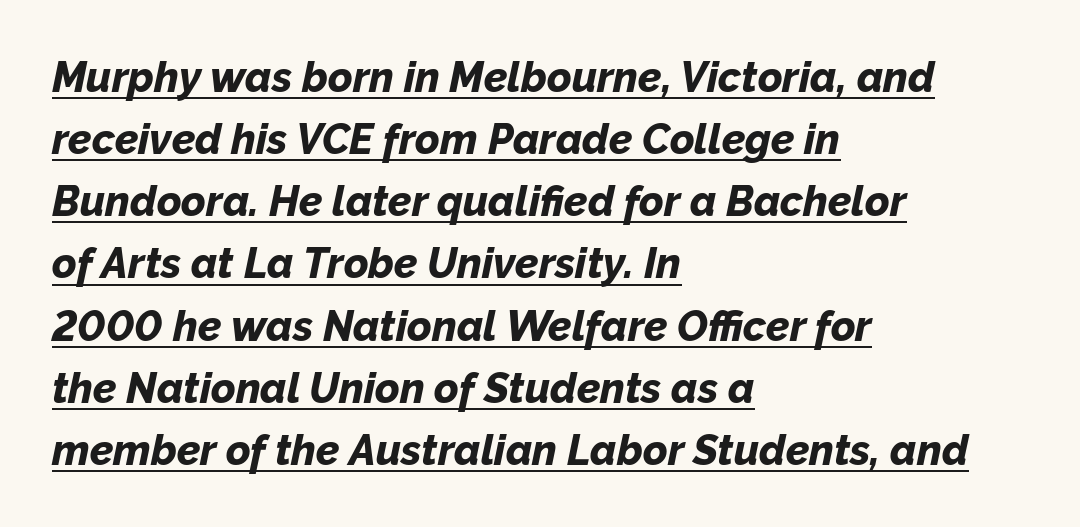
Q: Is the text bold? A: Yes.
Q: Is the text italic (slanted)? A: Yes, it leans right by about 12 degrees.
Q: Is the text underlined? A: Yes.
Q: How is the paragraph aligned? A: Left-aligned.
Q: Is the spacing between letters normal or unusually wide? A: Normal.
Q: Is the spacing between lines tight, normal or loose? A: Normal.
Q: Width (condensed, normal, or wide)? A: Normal.
Q: Stroke contrast? A: Low.
Q: x-height? A: Medium.
Q: Monospaced? A: No.
